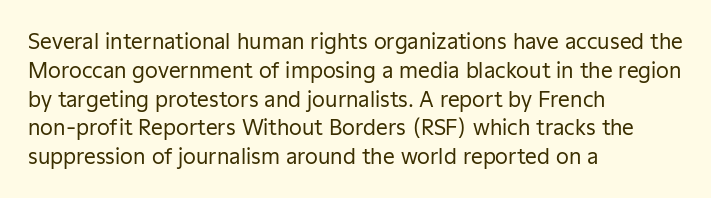
The image shows 21 px text type, upright; set left-aligned, normal line spacing (1.37x), normal letter spacing, not underlined.
